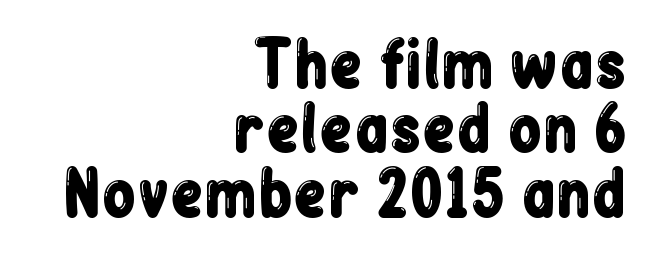
The image shows 62 px condensed sans-serif type, upright; set right-aligned, tight line spacing (1.04x), normal letter spacing, not underlined; low stroke contrast and a medium x-height.
